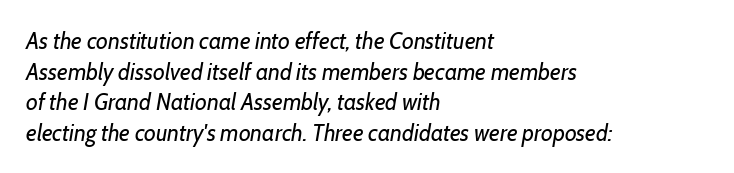
Alignment: flush left. Weight: not bold — regular or lighter. The face used here is rendered with its standard letterfit. Does the lettering tilt? It does — this is italic. The rendering uses a moderate line-height, typical for paragraphs.
